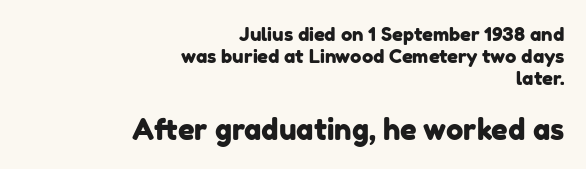
{"serif": "no", "width": "normal", "stroke_contrast": "low", "x_height": "medium", "monospaced": "no", "underline": "no", "align": "right", "line_spacing": "tight", "line_spacing_ratio": 1.15, "letter_spacing": "normal", "letter_spacing_em": 0.0, "larger_block": "second", "size_ratio": 1.53, "glyph_px": 29}
